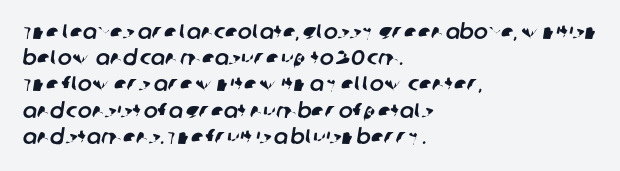
{"underline": "no", "align": "left", "line_spacing": "normal", "line_spacing_ratio": 1.25, "letter_spacing": "normal", "letter_spacing_em": 0.0, "glyph_px": 21}
